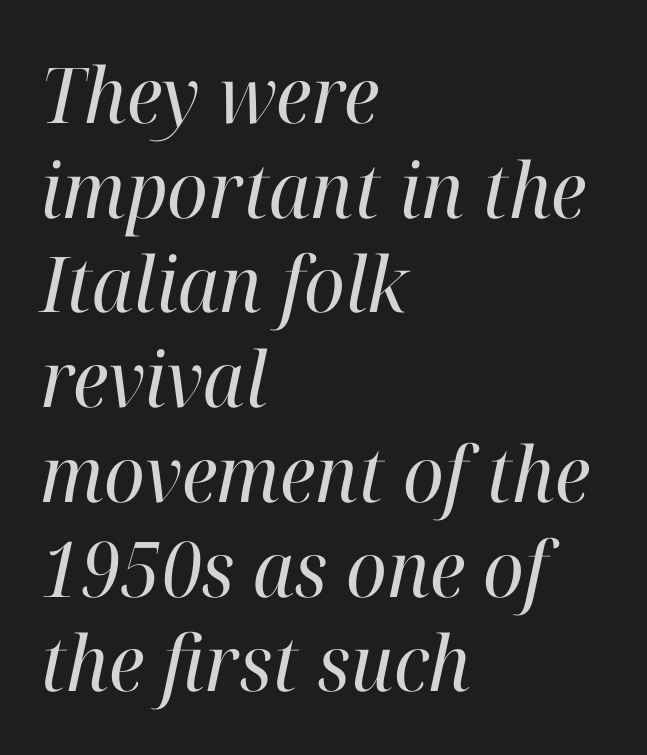
The rendering uses natural spacing where letterforms have individual widths. Stroke thickness stays within the range of a standard reading face or lighter. Line beginnings align vertically; line endings do not. This sample uses plain, unmodified letter spacing. The zone under the glyphs is completely vacant. This sample uses a serif face.
